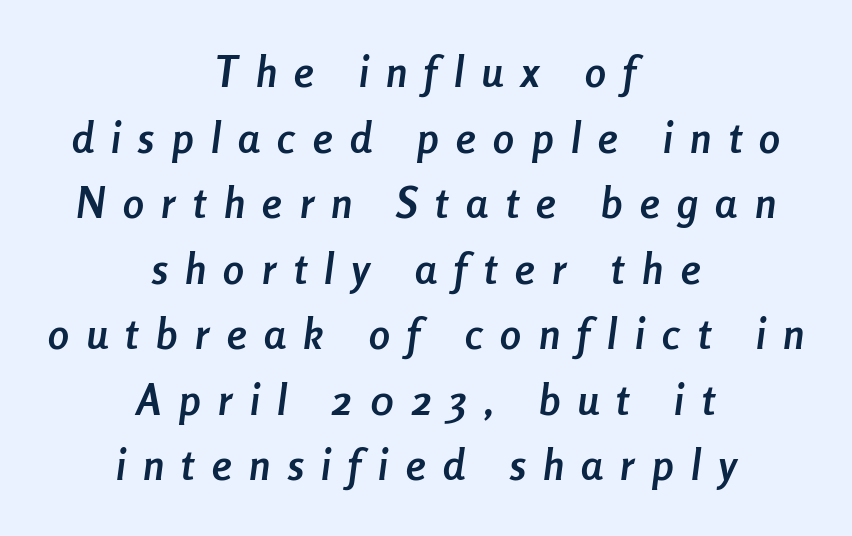
Caption: bold face, heavy strokes. Alignment: centered. Would a proofreader flag this as italicized? Yes. What stands out about the letter spacing? Its width — letters are far apart.
